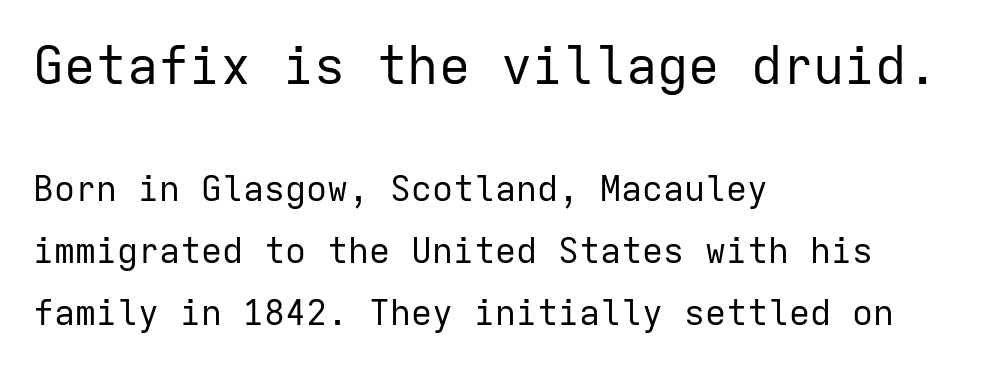
Q: Is the text bold? A: No.
Q: Is the text italic (slanted)? A: No, it is upright.
Q: Is the typeface a serif or a sans-serif typeface? A: Sans-serif.
Q: Is the text underlined? A: No.
Q: How is the paragraph aligned? A: Left-aligned.
Q: Is the spacing between letters normal or unusually wide? A: Normal.
Q: Which block of text is set in a larger size, the first (top) or the second (bottom)? A: The first (top) one.
Q: Width (condensed, normal, or wide)? A: Normal.
Q: Stroke contrast? A: Low.
Q: x-height? A: Medium.
Q: Monospaced? A: Yes.
